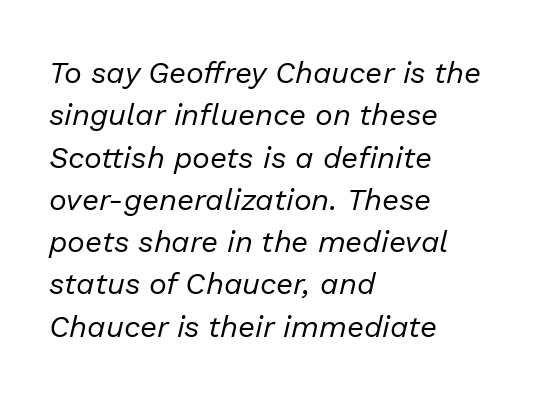
Short note: letters normally spaced. Weight: regular or lighter. Short and long lines alike share a common starting point at left. The whole block is typeset with a tilt. You could not count columns in this text — the font is proportionally spaced. A clean baseline with only descenders dipping below it.
